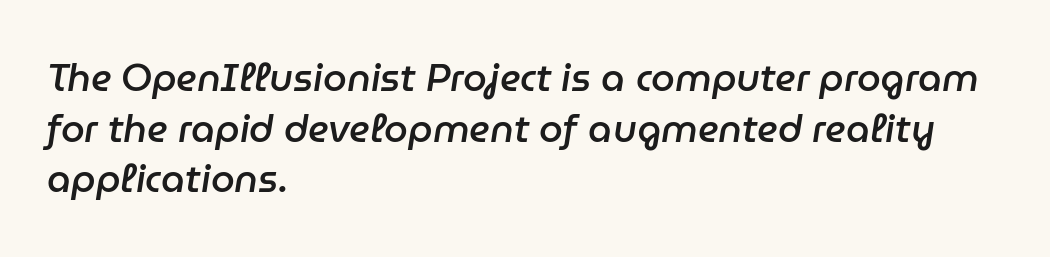
Caption: semibold face, moderately heavy strokes. Nobody touched the tracking dial on this one. Italic: yes, the glyphs are oblique. Honestly, the row spacing looks completely unremarkable.
